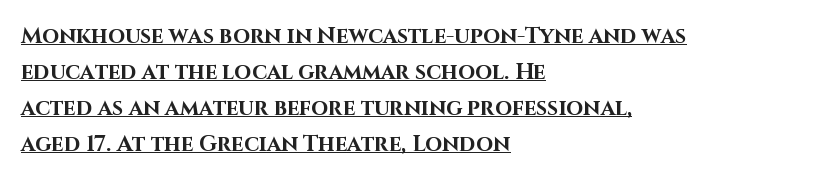
The image shows 22 px bold type, upright; set left-aligned, normal line spacing (1.64x), normal letter spacing, underlined.
